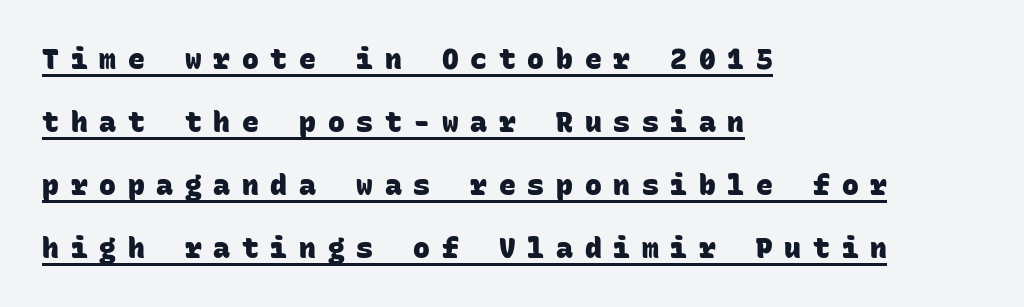
{"serif": "no", "bold": "yes", "weight": "heavy", "width": "normal", "stroke_contrast": "low", "x_height": "large", "monospaced": "yes", "underline": "yes", "align": "left", "line_spacing": "loose", "line_spacing_ratio": 2.25, "letter_spacing": "wide", "letter_spacing_em": 0.42, "glyph_px": 28}
